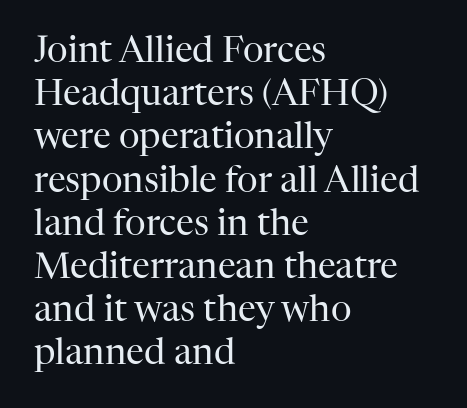
Character widths vary here, with narrow letters taking less room than wide ones. The horizontal fit of the characters is conventional and even. Clear beneath every line of the passage. The paragraph has a hard left edge and a soft right edge.
